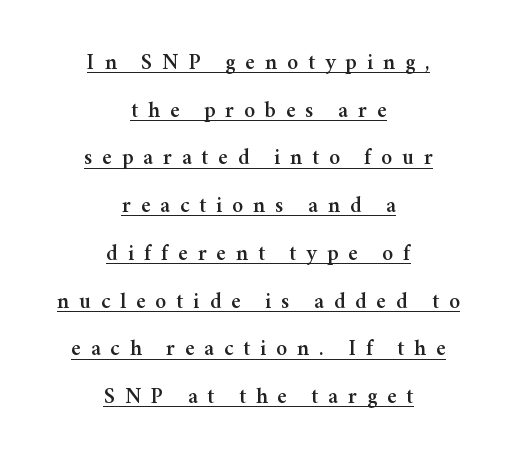
{"italic": "no", "underline": "yes", "align": "center", "line_spacing": "loose", "line_spacing_ratio": 2.17, "letter_spacing": "wide", "letter_spacing_em": 0.45, "glyph_px": 22}
